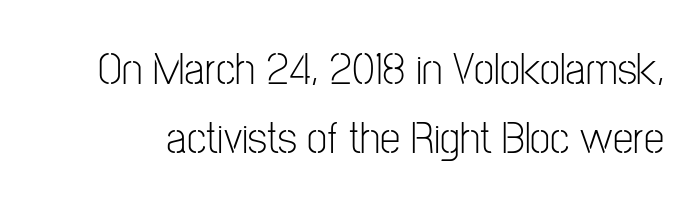
{"serif": "no", "italic": "no", "bold": "no", "weight": "light", "width": "condensed", "stroke_contrast": "low", "x_height": "medium", "monospaced": "no", "underline": "no", "line_spacing": "normal", "line_spacing_ratio": 1.5, "letter_spacing": "normal", "letter_spacing_em": 0.0, "glyph_px": 46}
